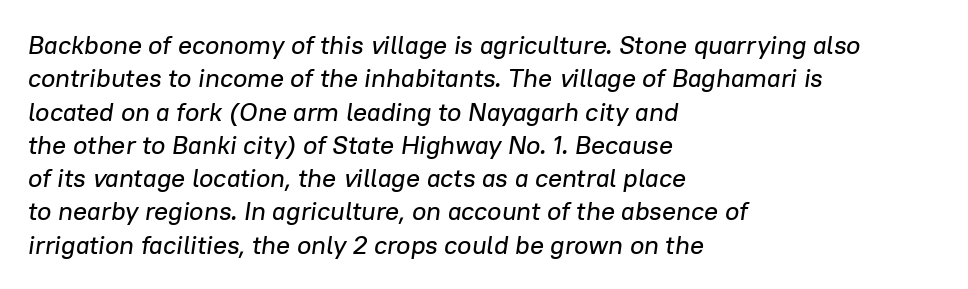
In terms of leading, this rendering sits right in the middle. Tracking here is standard; glyphs follow each other at the usual distance. You can tell it's italic because the verticals aren't actually vertical. Horizontal alignment here is leftward, the default for most running prose.
